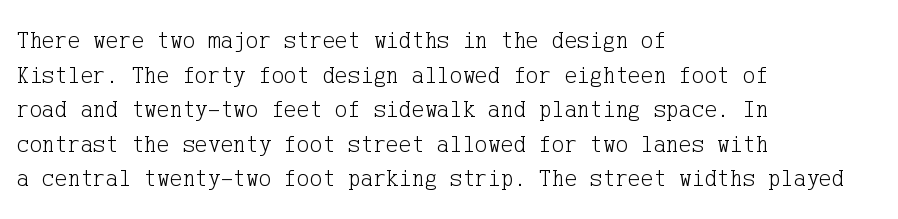
The image shows 24 px text type, upright; set left-aligned, normal line spacing (1.44x), normal letter spacing, not underlined.
